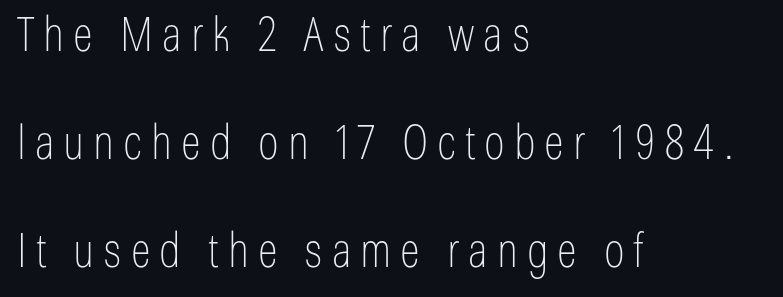
{"serif": "no", "italic": "no", "bold": "no", "weight": "thin", "width": "condensed", "stroke_contrast": "low", "x_height": "medium", "monospaced": "no", "underline": "no", "align": "left", "line_spacing": "loose", "line_spacing_ratio": 2.3, "glyph_px": 47}
